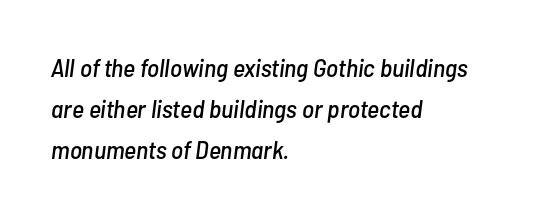
Q: Is the text italic (slanted)? A: Yes, it leans right by about 7 degrees.
Q: Is the text underlined? A: No.
Q: How is the paragraph aligned? A: Left-aligned.
Q: Is the spacing between letters normal or unusually wide? A: Normal.
Q: Is the spacing between lines tight, normal or loose? A: Normal.
